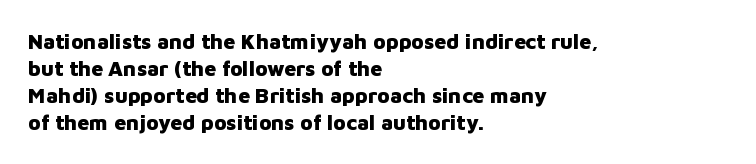
{"italic": "no", "bold": "yes", "underline": "no", "align": "left", "line_spacing": "normal", "line_spacing_ratio": 1.29, "letter_spacing": "normal", "letter_spacing_em": 0.0, "glyph_px": 21}
